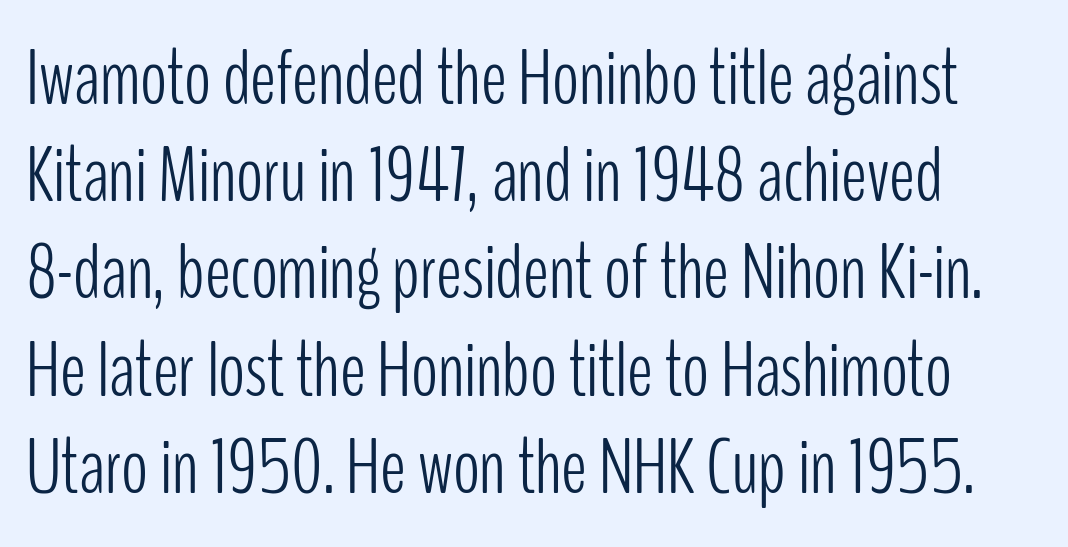
Weight: in the light-to-regular range. No word sits above an underline. The designer went with a sans here, leaving each stem footless. The passage shown is typed in a proportional face where columns would drift.
